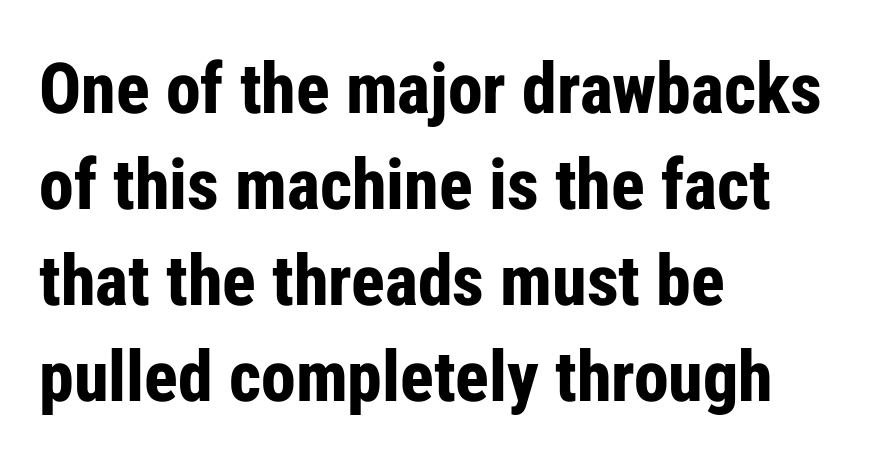
{"serif": "no", "italic": "no", "bold": "yes", "weight": "bold", "width": "condensed", "stroke_contrast": "low", "x_height": "medium", "monospaced": "no", "underline": "no", "align": "left", "line_spacing": "normal", "line_spacing_ratio": 1.37, "letter_spacing": "normal", "letter_spacing_em": 0.0, "glyph_px": 70}
